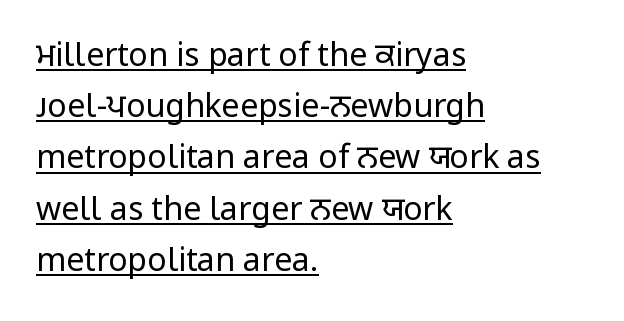
Think of a printed novel: that variable character pitch is what you see here. This is roman type, the default non-slanted kind. A typesetter would label this face a sans. The designer left line spacing at the default. The rendering uses the underline text-decoration. Stroke mass is kept to a normal reading level or below.
